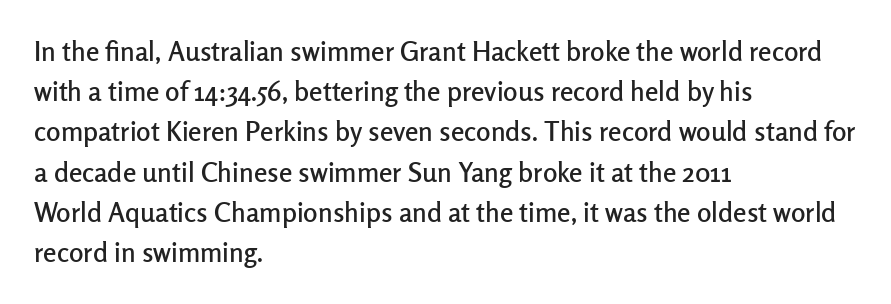
The image shows 27 px text type, upright; set left-aligned, normal line spacing (1.49x), normal letter spacing, not underlined.
